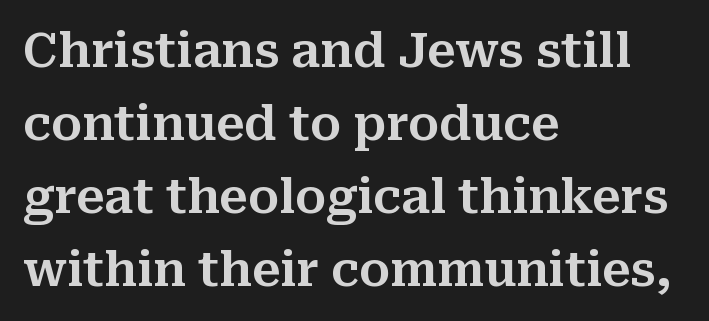
Q: Is the text italic (slanted)? A: No, it is upright.
Q: Is the typeface a serif or a sans-serif typeface? A: Serif.
Q: Is the text underlined? A: No.
Q: How is the paragraph aligned? A: Left-aligned.
Q: Is the spacing between letters normal or unusually wide? A: Normal.
Q: Is the spacing between lines tight, normal or loose? A: Normal.
Q: Width (condensed, normal, or wide)? A: Normal.
Q: Stroke contrast? A: Medium.
Q: x-height? A: Medium.
Q: Monospaced? A: No.
